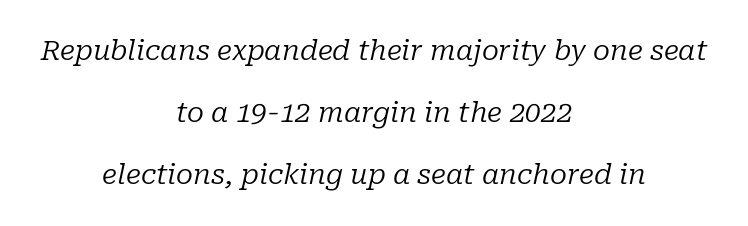
{"serif": "yes", "italic": "yes", "lean": "right", "slant_degrees": 10, "bold": "no", "weight": "regular", "width": "normal", "stroke_contrast": "low", "x_height": "medium", "monospaced": "no", "underline": "no", "align": "center", "line_spacing": "loose", "line_spacing_ratio": 2.22, "letter_spacing": "normal", "letter_spacing_em": 0.0, "glyph_px": 28}
